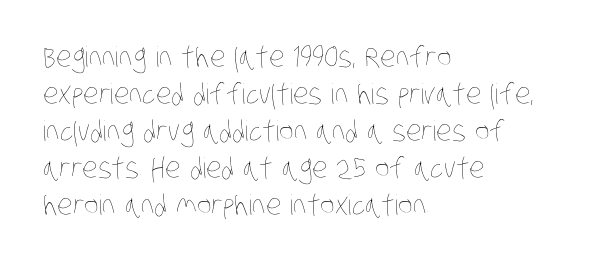
{"bold": "no", "weight": "thin", "width": "condensed", "stroke_contrast": "low", "x_height": "large", "monospaced": "no", "underline": "no", "align": "left", "line_spacing": "normal", "line_spacing_ratio": 1.32, "letter_spacing": "normal", "letter_spacing_em": 0.0, "glyph_px": 28}
